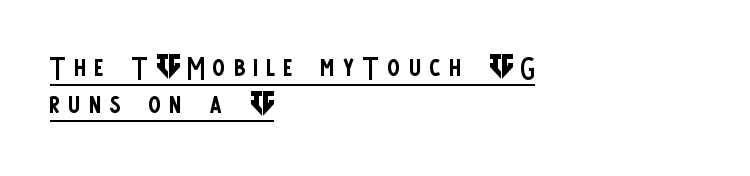
Q: Is the text bold? A: No.
Q: Is the text italic (slanted)? A: No, it is upright.
Q: Is the typeface a serif or a sans-serif typeface? A: Sans-serif.
Q: Is the text underlined? A: Yes.
Q: How is the paragraph aligned? A: Left-aligned.
Q: Is the spacing between letters normal or unusually wide? A: Unusually wide.
Q: Is the spacing between lines tight, normal or loose? A: Tight.
Q: Width (condensed, normal, or wide)? A: Condensed.
Q: Stroke contrast? A: Low.
Q: x-height? A: Large.
Q: Monospaced? A: No.
